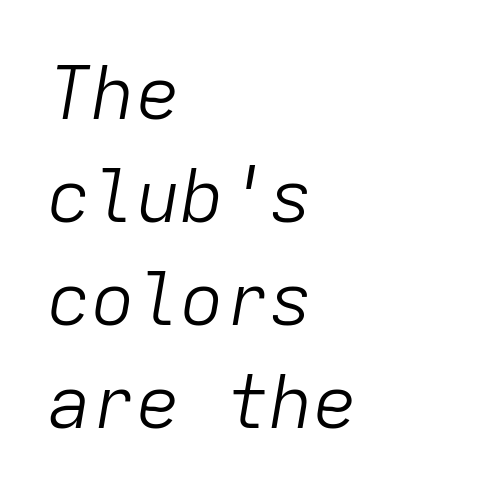
The image shows 74 px light type, italic (leaning right), monospaced; set left-aligned, normal line spacing (1.39x), normal letter spacing, not underlined; low stroke contrast and a medium x-height.
